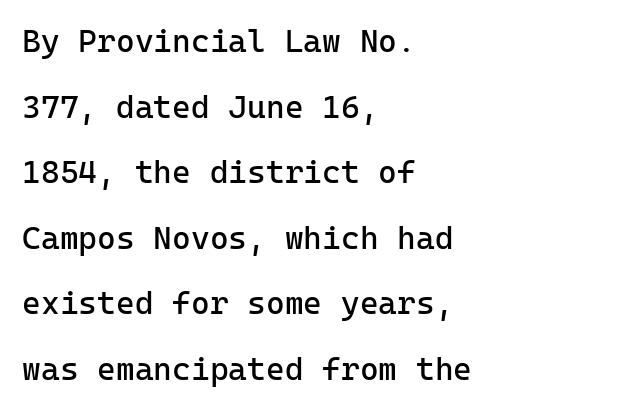
The image shows 32 px regular-weight sans-serif type, upright; set left-aligned, loose line spacing (2.05x), normal letter spacing, not underlined; low stroke contrast and a medium x-height.
